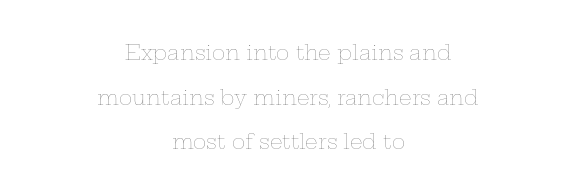
The image shows 20 px text type, upright; set centered, loose line spacing (2.23x), normal letter spacing, not underlined.
